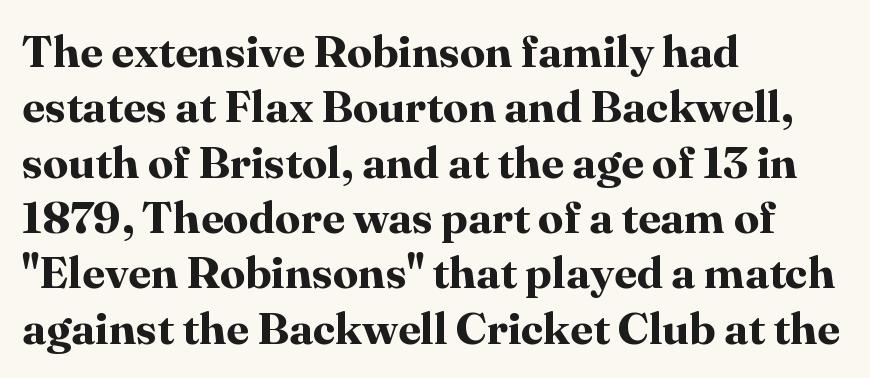
In terms of letterform style, serifs are clearly present. Vertical strokes here are truly vertical. The passage is arranged the way most books set body copy — flush left. Proportional: the letters do not fall into vertical columns. Is the type bold? Yes — the strokes are clearly thick and heavy. Descenders hang freely into open space.
